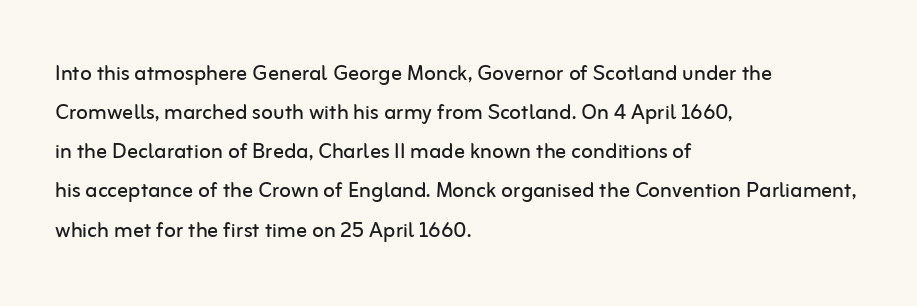
Default kerning and tracking; the words read as compact shapes. No heavy texture on the line: the type isn't bold. A roman cut, with each character standing at attention. Notice how the passage keeps a crisp vertical edge on the left only. Bare-footed words on every line.
